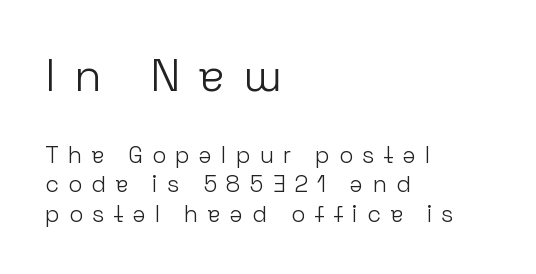
{"serif": "no", "italic": "no", "bold": "no", "weight": "light", "width": "normal", "stroke_contrast": "low", "x_height": "medium", "monospaced": "no", "underline": "no", "align": "left", "line_spacing": "normal", "line_spacing_ratio": 1.27, "letter_spacing": "wide", "letter_spacing_em": 0.39, "larger_block": "first", "size_ratio": 2.0, "glyph_px": 46}
